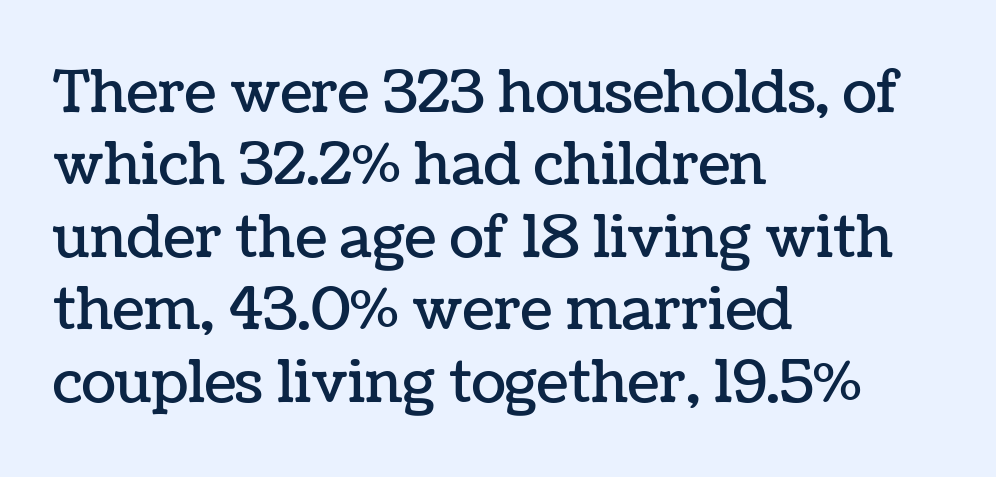
{"italic": "no", "width": "normal", "stroke_contrast": "low", "x_height": "medium", "monospaced": "no", "underline": "no", "align": "left", "line_spacing": "normal", "line_spacing_ratio": 1.27, "letter_spacing": "normal", "letter_spacing_em": 0.0, "glyph_px": 57}
